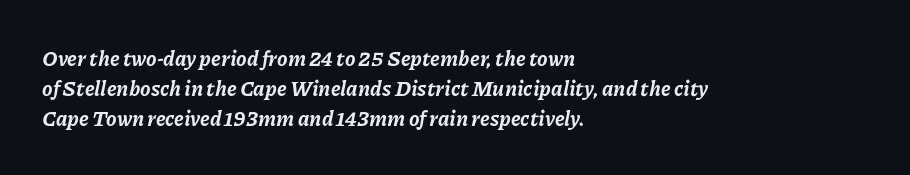
{"italic": "yes", "lean": "right", "slant_degrees": 11, "bold": "yes", "underline": "no", "align": "left", "line_spacing": "normal", "line_spacing_ratio": 1.42, "letter_spacing": "normal", "letter_spacing_em": 0.0, "glyph_px": 21}
